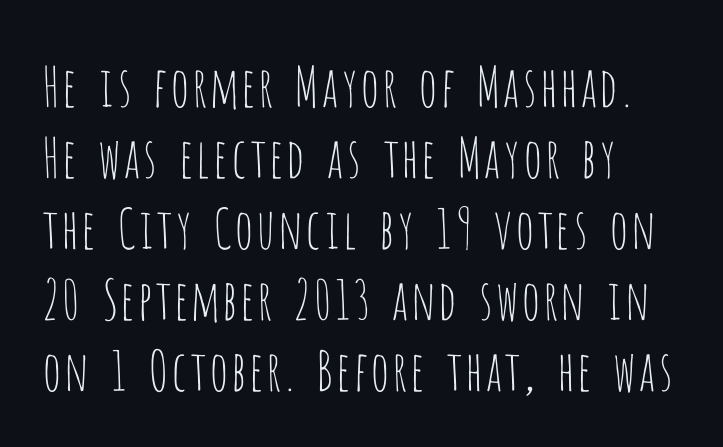
{"serif": "no", "italic": "no", "bold": "no", "weight": "thin", "width": "condensed", "stroke_contrast": "low", "x_height": "large", "monospaced": "no", "underline": "no", "align": "left", "line_spacing": "normal", "line_spacing_ratio": 1.29, "letter_spacing": "normal", "letter_spacing_em": 0.0, "glyph_px": 55}
